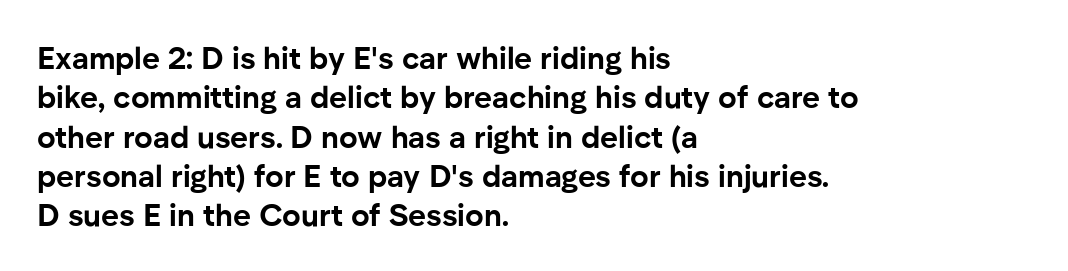
The image shows 31 px bold sans-serif type, upright; set left-aligned, normal line spacing (1.27x), normal letter spacing, not underlined; low stroke contrast and a medium x-height.
